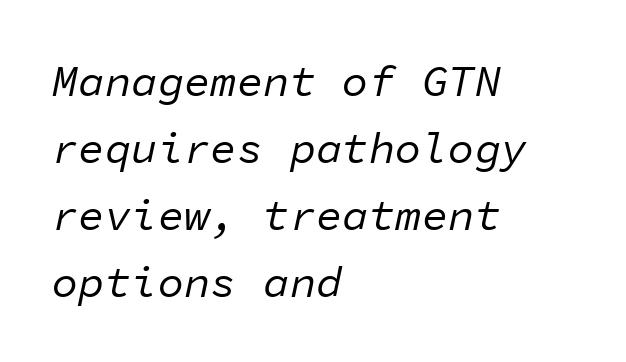
Q: Is the text bold? A: No.
Q: Is the text italic (slanted)? A: Yes, it leans right by about 11 degrees.
Q: Is the text underlined? A: No.
Q: How is the paragraph aligned? A: Left-aligned.
Q: Is the spacing between letters normal or unusually wide? A: Normal.
Q: Is the spacing between lines tight, normal or loose? A: Normal.
Q: Width (condensed, normal, or wide)? A: Normal.
Q: Stroke contrast? A: Low.
Q: x-height? A: Medium.
Q: Monospaced? A: Yes.
